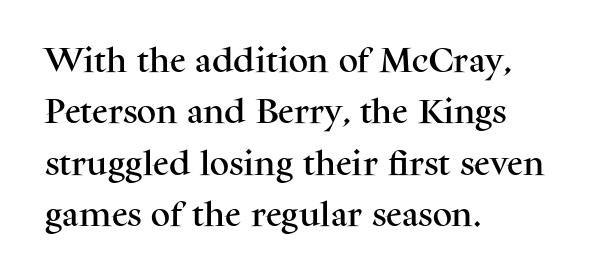
Q: Is the text italic (slanted)? A: No, it is upright.
Q: Is the text underlined? A: No.
Q: How is the paragraph aligned? A: Left-aligned.
Q: Is the spacing between letters normal or unusually wide? A: Normal.
Q: Is the spacing between lines tight, normal or loose? A: Loose.
